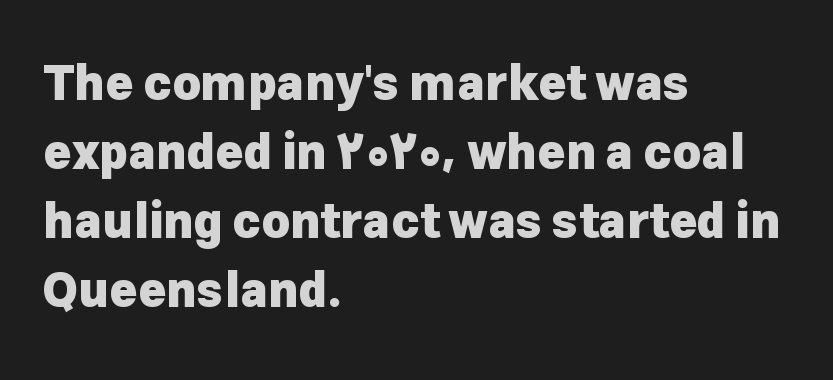
The image shows 48 px heavy sans-serif type, upright; set left-aligned, normal line spacing (1.44x), normal letter spacing, not underlined; low stroke contrast and a medium x-height.
